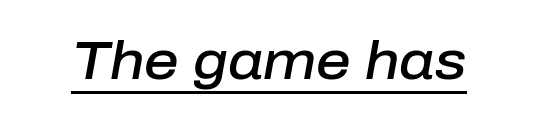
The image shows 54 px semibold type, italic (leaning right); set normal letter spacing, underlined; low stroke contrast and a medium x-height.
